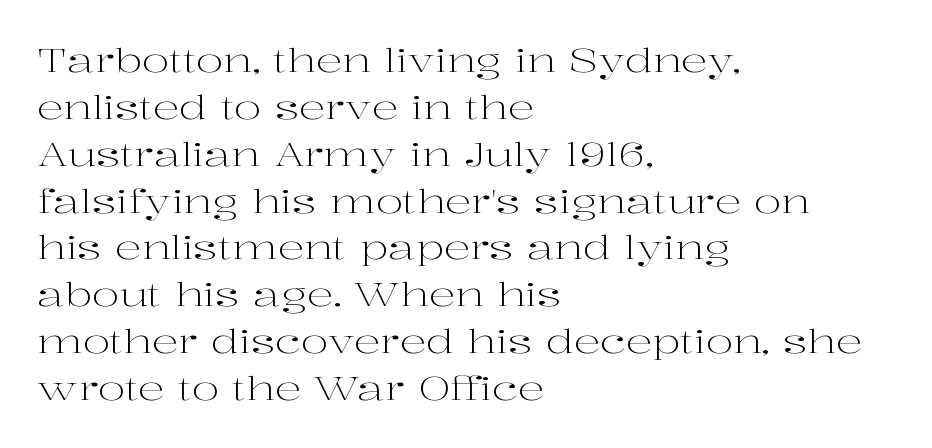
Q: Is the text bold? A: No.
Q: Is the text italic (slanted)? A: No, it is upright.
Q: Is the typeface a serif or a sans-serif typeface? A: Serif.
Q: Is the text underlined? A: No.
Q: How is the paragraph aligned? A: Left-aligned.
Q: Is the spacing between letters normal or unusually wide? A: Normal.
Q: Is the spacing between lines tight, normal or loose? A: Normal.
Q: Width (condensed, normal, or wide)? A: Wide.
Q: Stroke contrast? A: High.
Q: x-height? A: Medium.
Q: Monospaced? A: No.
